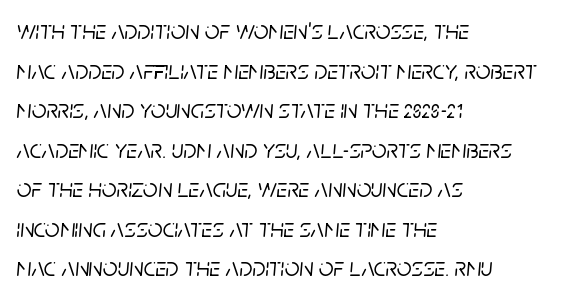
In terms of leading, this rendering sits right in the middle. The font's italic variant was chosen for this text. The strip under each line holds only bare page. Standard letterfit; no display-style spreading of the glyphs. The ragged edge is on the right, which tells us the setting is flush left.
